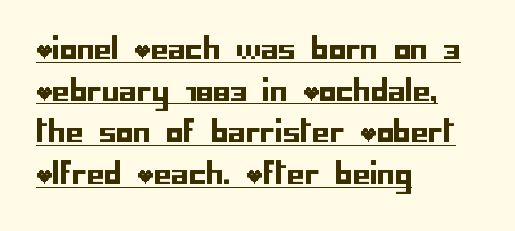
{"serif": "no", "italic": "no", "width": "normal", "stroke_contrast": "low", "x_height": "large", "underline": "yes", "align": "left", "line_spacing": "normal", "line_spacing_ratio": 1.49, "letter_spacing": "normal", "letter_spacing_em": 0.0, "glyph_px": 28}
